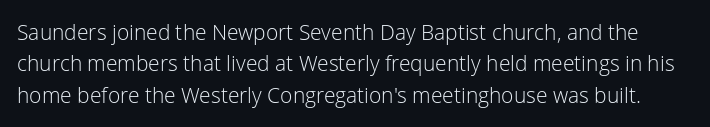
The image shows 21 px text type, upright; set normal line spacing (1.49x), normal letter spacing, not underlined.
